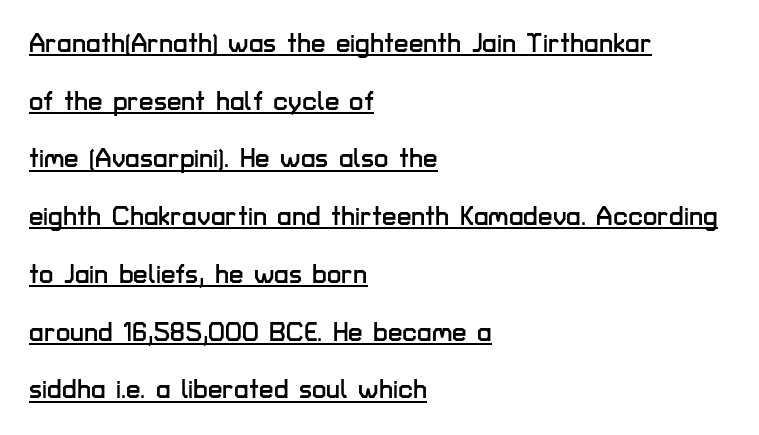
Q: Is the text italic (slanted)? A: No, it is upright.
Q: Is the text underlined? A: Yes.
Q: How is the paragraph aligned? A: Left-aligned.
Q: Is the spacing between letters normal or unusually wide? A: Normal.
Q: Is the spacing between lines tight, normal or loose? A: Loose.
